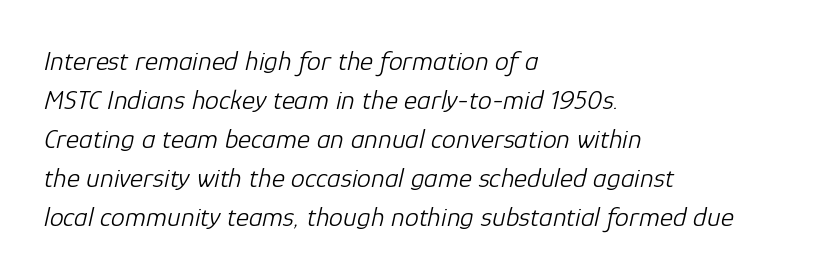
The rendering uses natural spacing where letterforms have individual widths. Does the lettering tilt? It does — this is italic. Vertical stems look standard width or narrower in stroke. Does the leading feel generous? No, just average.
